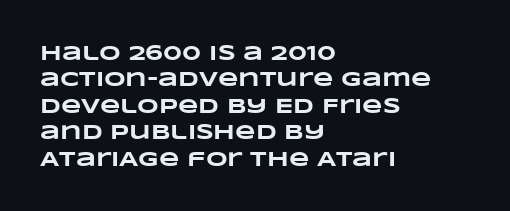
The paragraph shown leans on its left margin. Nobody touched the tracking dial on this one. Whoever set this chose a conventional vertical rhythm. Descender tails drop into unmarked territory.
